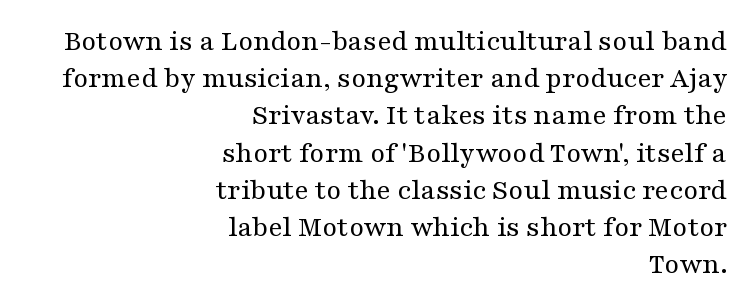
The image shows 30 px regular-weight, wide serif type, upright; set right-aligned, line spacing 1.24x, normal letter spacing, not underlined; medium stroke contrast and a medium x-height.
